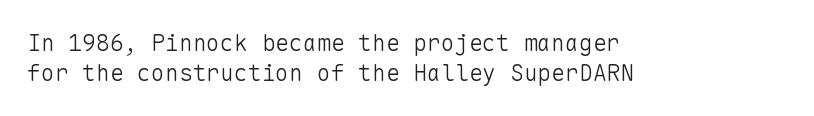
Q: Is the text bold? A: No.
Q: Is the text italic (slanted)? A: No, it is upright.
Q: Is the text underlined? A: No.
Q: How is the paragraph aligned? A: Left-aligned.
Q: Is the spacing between letters normal or unusually wide? A: Normal.
Q: Is the spacing between lines tight, normal or loose? A: Normal.
